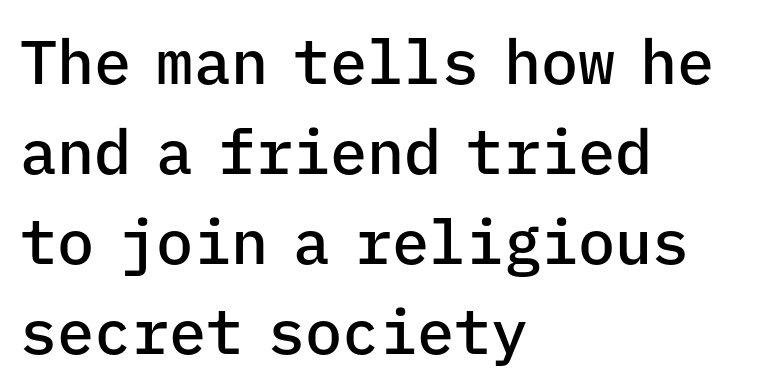
The rows are spaced the way most documents space them. What weight is shown? A semibold, between regular and bold. A typesetter would call this monospace, since all characters share one set width. Nobody drew a line under any word here. This sample is left-justified, so line endings fall wherever the words run out.
